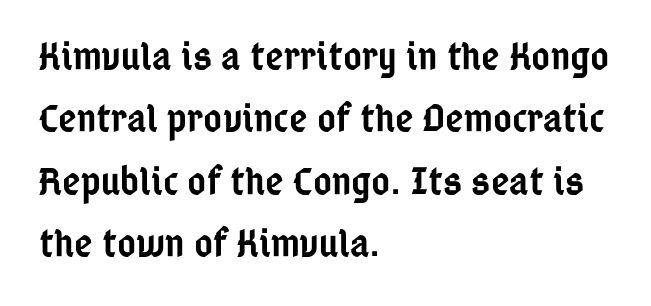
{"serif": "no", "italic": "no", "bold": "semi", "weight": "semibold", "width": "condensed", "stroke_contrast": "low", "x_height": "medium", "monospaced": "no", "underline": "no", "align": "left", "line_spacing": "normal", "line_spacing_ratio": 1.56, "letter_spacing": "normal", "letter_spacing_em": 0.0, "glyph_px": 40}
